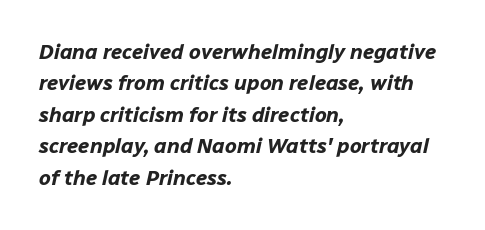
The image shows 21 px bold type, italic (leaning right); set left-aligned, normal line spacing (1.5x), normal letter spacing, not underlined.
